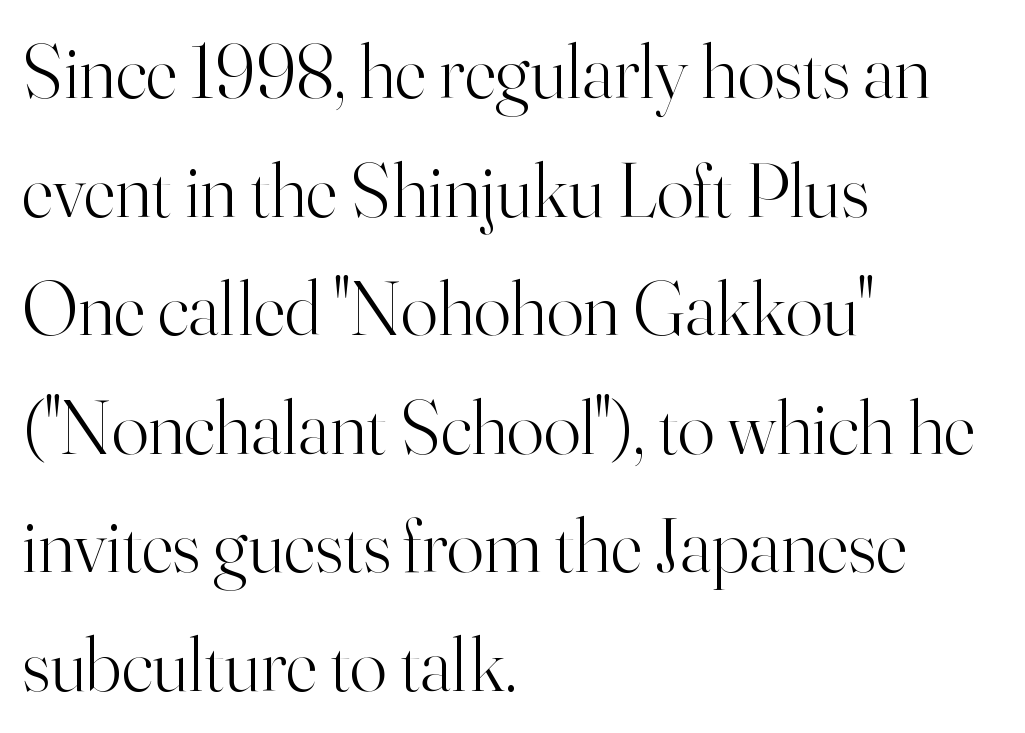
These lines are rendered in a variable-pitch font. The foot of each line stays bare and open. Caption: standard tracking, unaltered. These lines sit exactly where default settings would place them. Each stroke keeps to a modest, everyday thickness or less. In terms of letterform style, serifs are clearly present.
